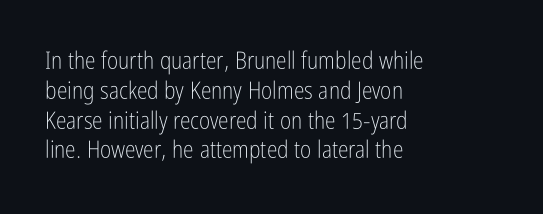
{"italic": "no", "bold": "no", "underline": "no", "align": "left", "line_spacing_ratio": 1.24, "letter_spacing": "normal", "letter_spacing_em": 0.0, "glyph_px": 24}
